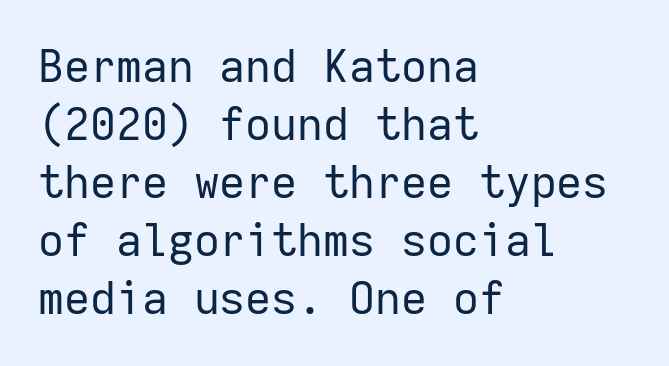
The strokes are not fattened; the text isn't bold. Letter spacing: default. A clean baseline with only descenders dipping below it. Notice how descenders clear the ascenders below comfortably — that's standard leading. The font family rendered here belongs to the sans-serif group. Leftover space on each line is placed entirely after the last word.
